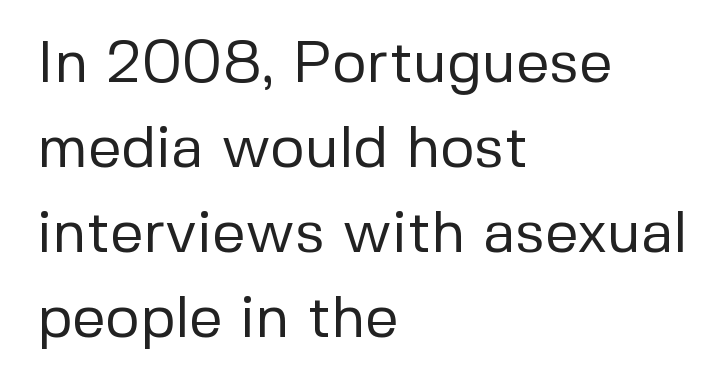
Q: Is the text bold? A: No.
Q: Is the text italic (slanted)? A: No, it is upright.
Q: Is the typeface a serif or a sans-serif typeface? A: Sans-serif.
Q: Is the text underlined? A: No.
Q: How is the paragraph aligned? A: Left-aligned.
Q: Is the spacing between letters normal or unusually wide? A: Normal.
Q: Is the spacing between lines tight, normal or loose? A: Normal.
Q: Width (condensed, normal, or wide)? A: Normal.
Q: Stroke contrast? A: Low.
Q: x-height? A: Medium.
Q: Monospaced? A: No.
